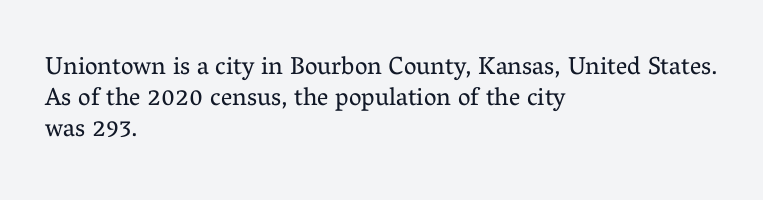
Q: Is the text bold? A: No.
Q: Is the text italic (slanted)? A: No, it is upright.
Q: Is the text underlined? A: No.
Q: How is the paragraph aligned? A: Left-aligned.
Q: Is the spacing between letters normal or unusually wide? A: Normal.
